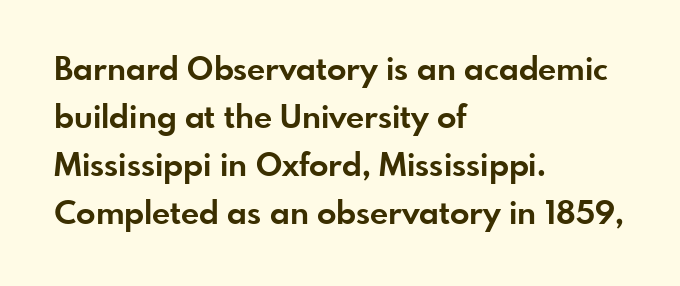
{"serif": "no", "italic": "no", "bold": "yes", "weight": "bold", "width": "normal", "stroke_contrast": "low", "x_height": "small", "monospaced": "no", "underline": "no", "align": "left", "line_spacing": "normal", "line_spacing_ratio": 1.5, "letter_spacing": "normal", "letter_spacing_em": 0.0, "glyph_px": 32}
